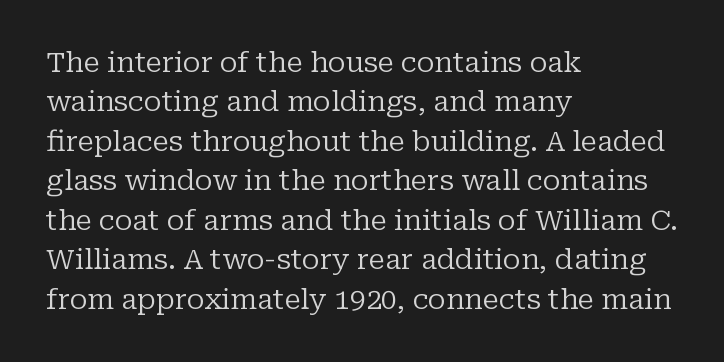
One-word summary of the alignment: left. Each row of text sits above clean, open space. Tracking here is standard; glyphs follow each other at the usual distance. Think of a printed novel: that variable character pitch is what you see here. These lines are composed in type with serifs.
